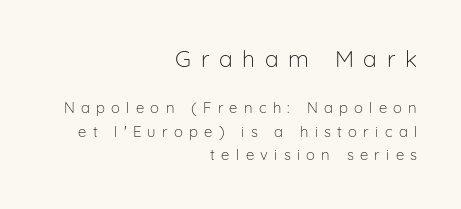
Reading down the column, the eye jumps a familiar distance to each next line. There is plenty of visible air inserted between adjacent glyphs. One-word summary of the alignment: right. Type without underlining. Unlike italic type, these characters show no tilt at all. The strokes are not fattened; the text isn't bold.
